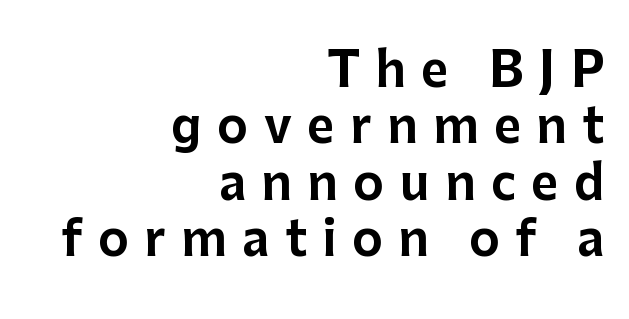
{"serif": "no", "italic": "no", "width": "normal", "stroke_contrast": "low", "x_height": "medium", "monospaced": "no", "underline": "no", "align": "right", "line_spacing_ratio": 1.2, "letter_spacing": "wide", "letter_spacing_em": 0.33, "glyph_px": 47}
